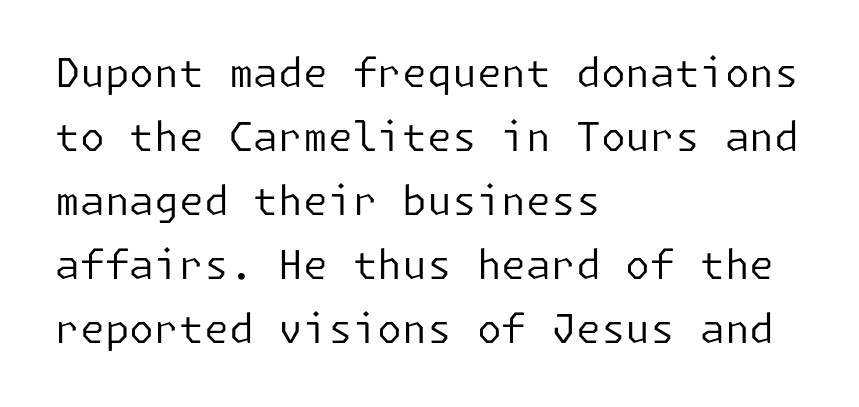
Q: Is the text bold? A: No.
Q: Is the text italic (slanted)? A: No, it is upright.
Q: Is the typeface a serif or a sans-serif typeface? A: Sans-serif.
Q: Is the text underlined? A: No.
Q: How is the paragraph aligned? A: Left-aligned.
Q: Is the spacing between letters normal or unusually wide? A: Normal.
Q: Is the spacing between lines tight, normal or loose? A: Normal.
Q: Width (condensed, normal, or wide)? A: Normal.
Q: Stroke contrast? A: Low.
Q: x-height? A: Medium.
